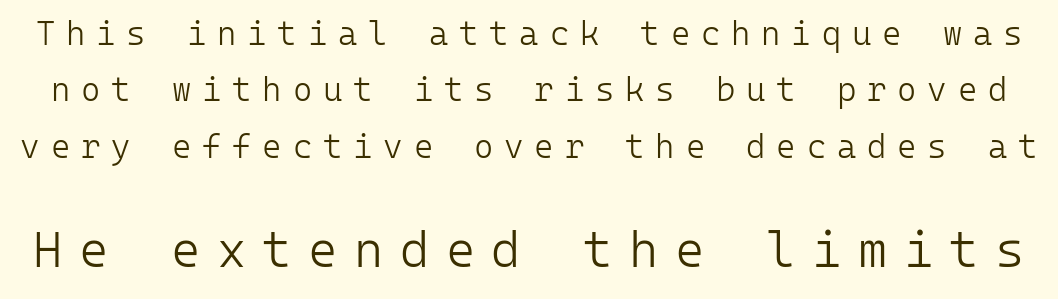
The image shows 50 px light sans-serif type, upright, monospaced; set line spacing 1.71x, unusually wide letter spacing (+0.33 em), not underlined; the second (bottom) block is 1.52x larger; low stroke contrast and a medium x-height.
